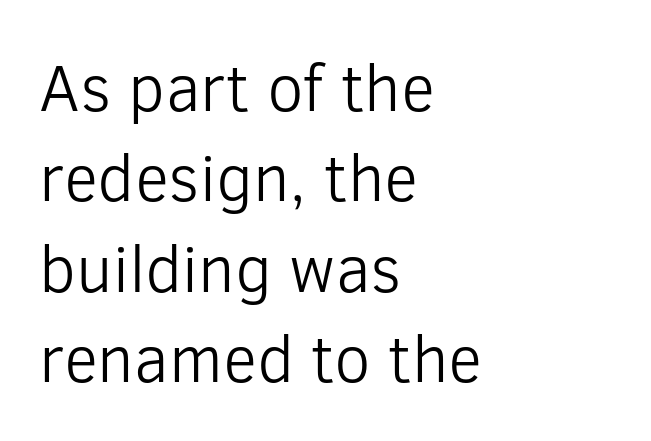
{"serif": "no", "italic": "no", "bold": "no", "weight": "light", "width": "normal", "stroke_contrast": "low", "x_height": "medium", "monospaced": "no", "underline": "no", "align": "left", "line_spacing": "normal", "line_spacing_ratio": 1.37, "letter_spacing": "normal", "letter_spacing_em": 0.0, "glyph_px": 66}
